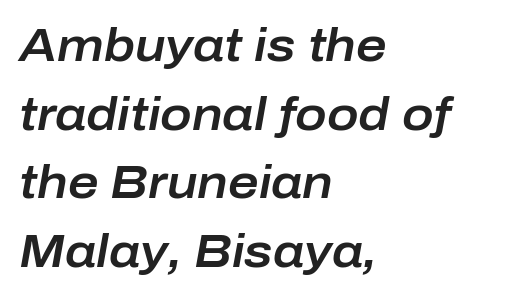
The image shows 47 px text type, italic (leaning right); set left-aligned, normal line spacing (1.46x), normal letter spacing, not underlined; low stroke contrast and a medium x-height.
